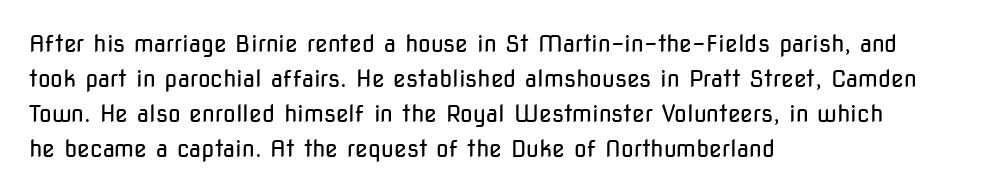
Q: Is the text bold? A: No.
Q: Is the text italic (slanted)? A: No, it is upright.
Q: Is the text underlined? A: No.
Q: How is the paragraph aligned? A: Left-aligned.
Q: Is the spacing between letters normal or unusually wide? A: Normal.
Q: Is the spacing between lines tight, normal or loose? A: Normal.
